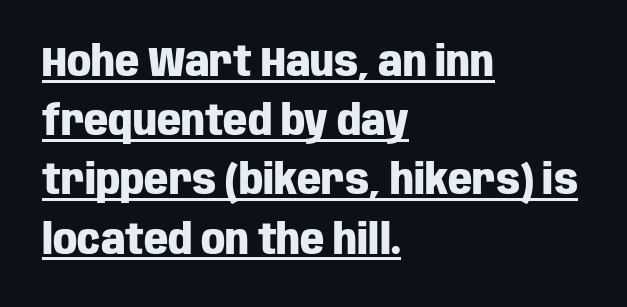
{"serif": "no", "italic": "no", "bold": "yes", "weight": "heavy", "width": "condensed", "stroke_contrast": "low", "x_height": "large", "monospaced": "no", "underline": "yes", "align": "left", "line_spacing": "normal", "line_spacing_ratio": 1.41, "letter_spacing": "normal", "letter_spacing_em": 0.0, "glyph_px": 42}
